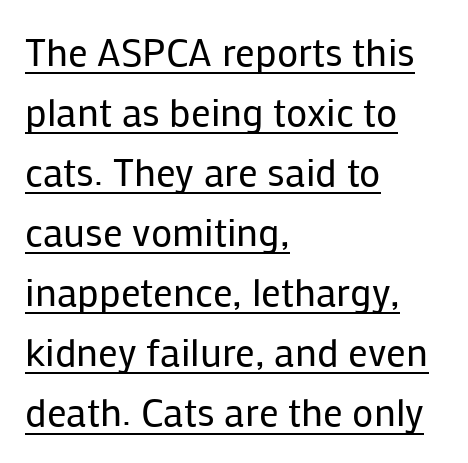
This is roman type, the default non-slanted kind. Horizontally, the lines are justified to the leading edge only. Somebody hit Ctrl+U on this one — the words are underlined. The line-height multiplier appears to be the usual default.
